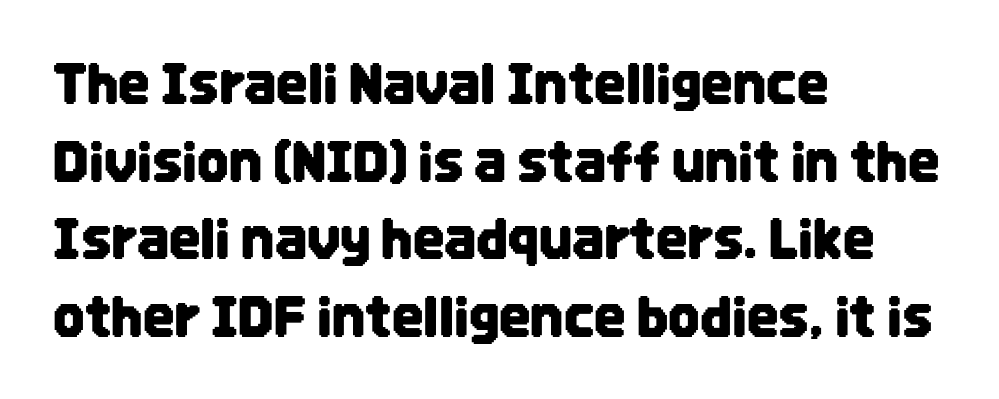
{"serif": "no", "italic": "no", "width": "condensed", "stroke_contrast": "low", "x_height": "large", "monospaced": "no", "underline": "no", "align": "left", "line_spacing": "normal", "line_spacing_ratio": 1.41, "letter_spacing": "normal", "letter_spacing_em": 0.0, "glyph_px": 55}
